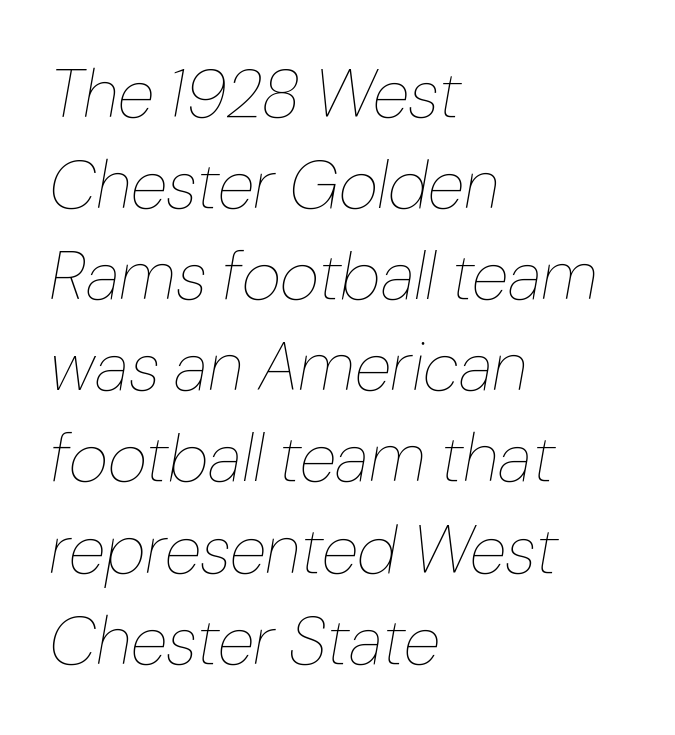
{"italic": "yes", "lean": "right", "slant_degrees": 10, "bold": "no", "weight": "thin", "width": "normal", "stroke_contrast": "low", "x_height": "medium", "monospaced": "no", "underline": "no", "align": "left", "line_spacing": "normal", "line_spacing_ratio": 1.34, "letter_spacing": "normal", "letter_spacing_em": 0.0, "glyph_px": 68}
